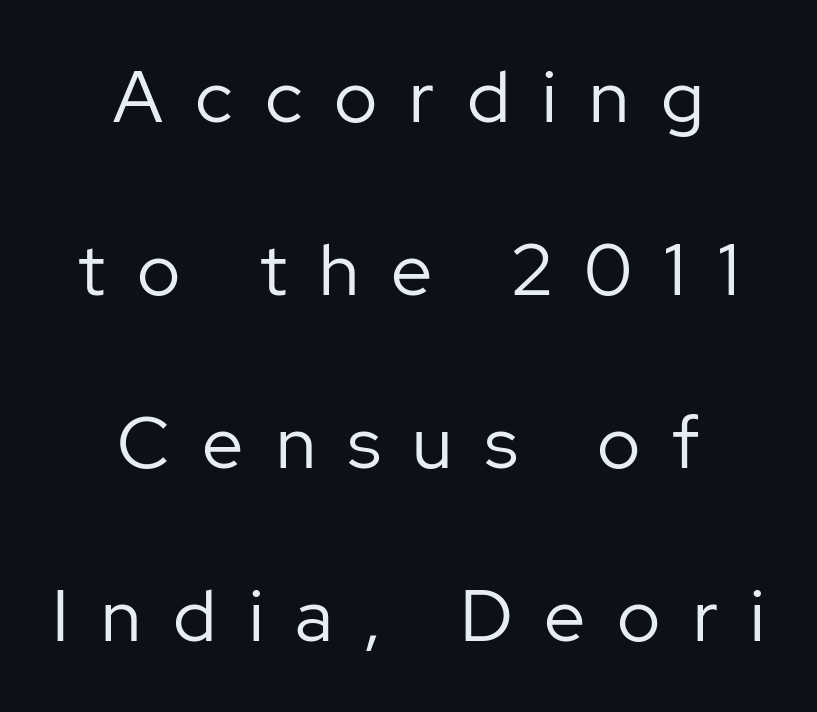
Q: Is the text bold? A: No.
Q: Is the text italic (slanted)? A: No, it is upright.
Q: Is the typeface a serif or a sans-serif typeface? A: Sans-serif.
Q: Is the text underlined? A: No.
Q: How is the paragraph aligned? A: Centered.
Q: Is the spacing between letters normal or unusually wide? A: Unusually wide.
Q: Is the spacing between lines tight, normal or loose? A: Loose.
Q: Width (condensed, normal, or wide)? A: Normal.
Q: Stroke contrast? A: Low.
Q: x-height? A: Medium.
Q: Monospaced? A: No.
